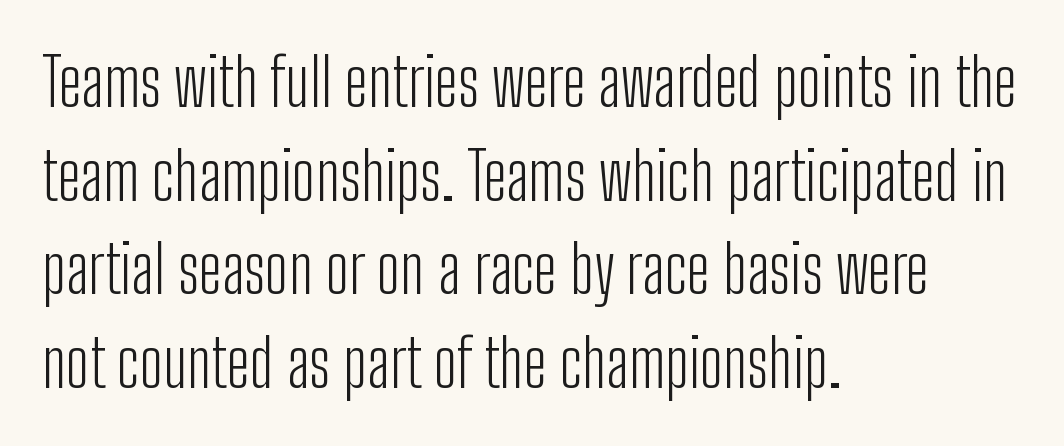
{"serif": "no", "italic": "no", "bold": "no", "weight": "light", "width": "condensed", "stroke_contrast": "low", "x_height": "medium", "monospaced": "no", "underline": "no", "align": "left", "line_spacing": "normal", "line_spacing_ratio": 1.42, "letter_spacing": "normal", "letter_spacing_em": 0.0, "glyph_px": 66}
